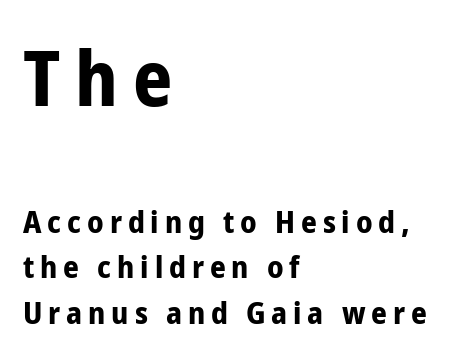
{"serif": "no", "italic": "no", "bold": "yes", "weight": "bold", "width": "condensed", "stroke_contrast": "low", "x_height": "medium", "monospaced": "no", "underline": "no", "align": "left", "line_spacing": "normal", "line_spacing_ratio": 1.48, "larger_block": "first", "size_ratio": 2.48, "glyph_px": 77}
